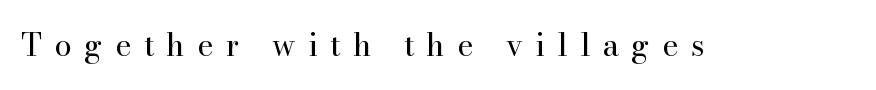
Q: Is the text bold? A: No.
Q: Is the text italic (slanted)? A: No, it is upright.
Q: Is the typeface a serif or a sans-serif typeface? A: Serif.
Q: Is the text underlined? A: No.
Q: Is the spacing between letters normal or unusually wide? A: Unusually wide.
Q: Width (condensed, normal, or wide)? A: Normal.
Q: Stroke contrast? A: High.
Q: x-height? A: Small.
Q: Monospaced? A: No.
